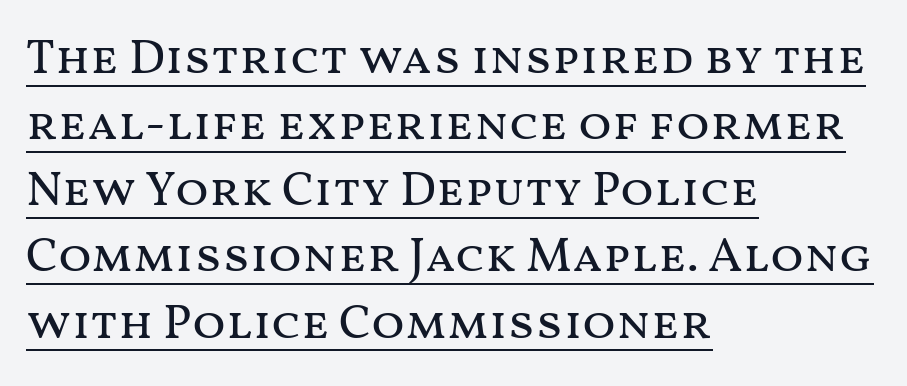
Notice how the stems are strictly vertical — no italics here. Caption: multi-line text, flush left, ragged right. The font sits on the lighter half of the weight spectrum, regular included. Has an underline been added? It has. These lines keep a tight, regular rhythm from letter to letter.
